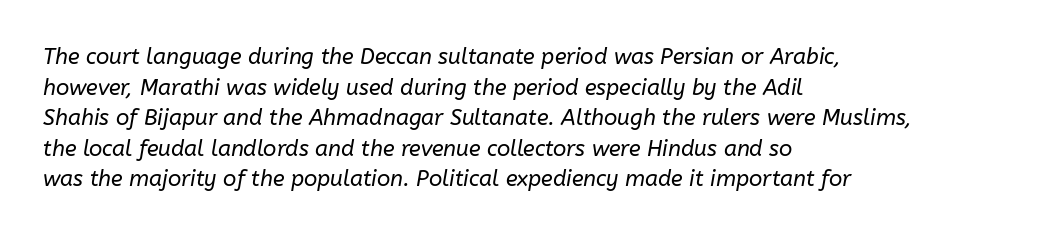
The image shows 22 px text type, italic (leaning right); set left-aligned, normal line spacing (1.39x), normal letter spacing, not underlined.
